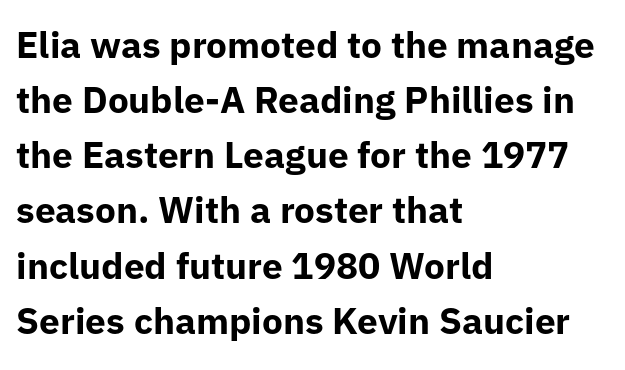
Q: Is the text bold? A: Yes.
Q: Is the text italic (slanted)? A: No, it is upright.
Q: Is the typeface a serif or a sans-serif typeface? A: Sans-serif.
Q: Is the text underlined? A: No.
Q: How is the paragraph aligned? A: Left-aligned.
Q: Is the spacing between letters normal or unusually wide? A: Normal.
Q: Is the spacing between lines tight, normal or loose? A: Normal.
Q: Width (condensed, normal, or wide)? A: Normal.
Q: Stroke contrast? A: Low.
Q: x-height? A: Medium.
Q: Monospaced? A: No.
